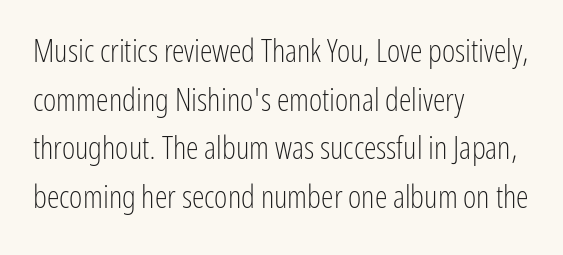
The letters look calm and open, with moderate or lighter stems. How would I describe the line gaps? Plain and ordinary. Looks like regular typesetting: each glyph gets only the width it needs. Line beginnings align vertically; line endings do not. Honestly, there is no underline to notice here at all.
